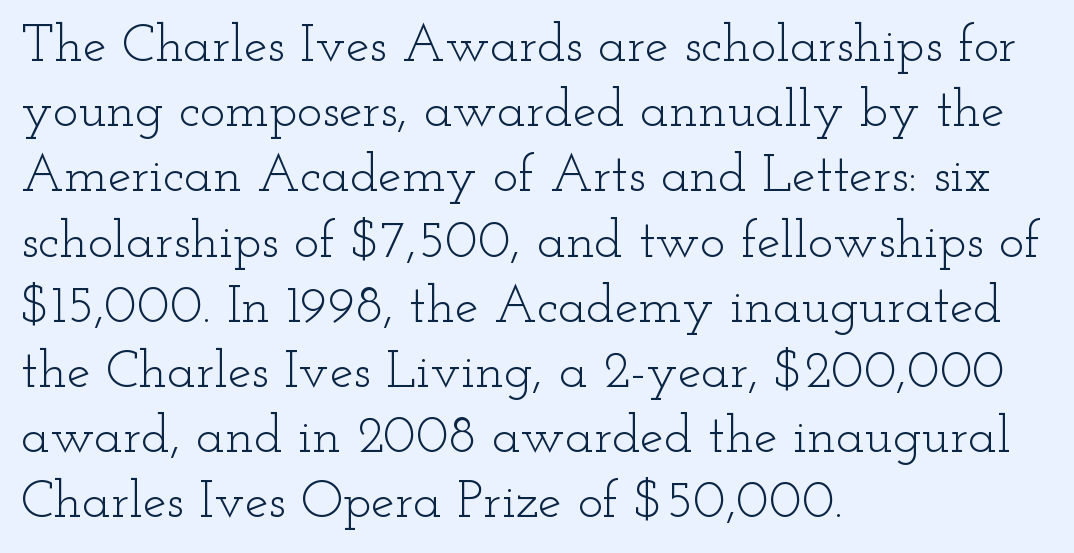
{"serif": "yes", "italic": "no", "bold": "no", "weight": "light", "width": "wide", "stroke_contrast": "low", "x_height": "small", "monospaced": "no", "underline": "no", "align": "left", "line_spacing_ratio": 1.23, "letter_spacing": "normal", "letter_spacing_em": 0.0, "glyph_px": 53}
